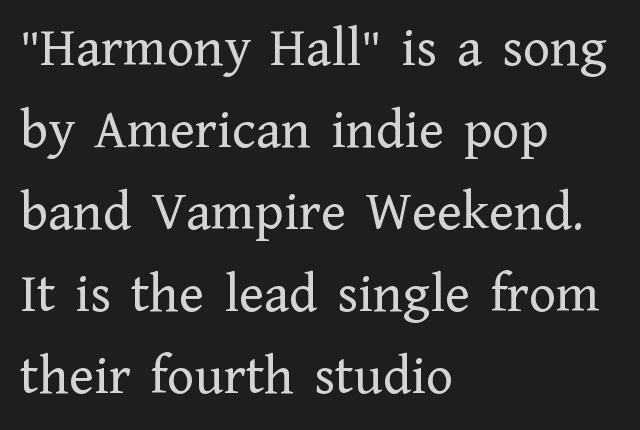
The image shows 57 px regular-weight serif type, upright; set left-aligned, normal line spacing (1.44x), normal letter spacing, not underlined; low stroke contrast and a medium x-height.
